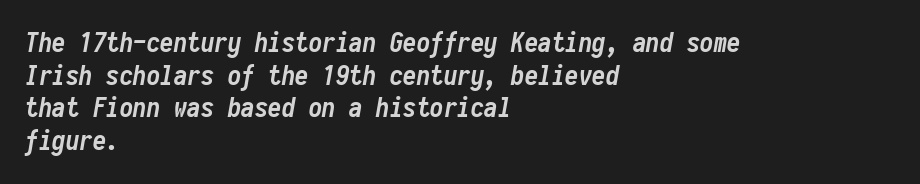
Q: Is the text bold? A: Yes.
Q: Is the text italic (slanted)? A: Yes, it leans right by about 10 degrees.
Q: Is the text underlined? A: No.
Q: How is the paragraph aligned? A: Left-aligned.
Q: Is the spacing between letters normal or unusually wide? A: Normal.
